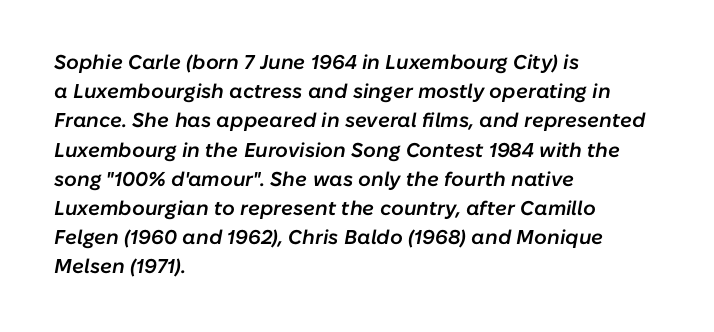
The image shows 20 px text type, italic (leaning right); set left-aligned, normal line spacing (1.46x), normal letter spacing, not underlined.
